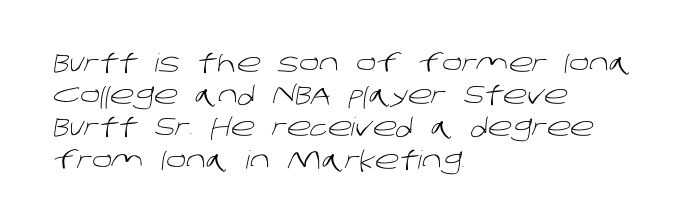
Q: Is the text bold? A: No.
Q: Is the text underlined? A: No.
Q: How is the paragraph aligned? A: Left-aligned.
Q: Is the spacing between letters normal or unusually wide? A: Normal.
Q: Is the spacing between lines tight, normal or loose? A: Normal.
